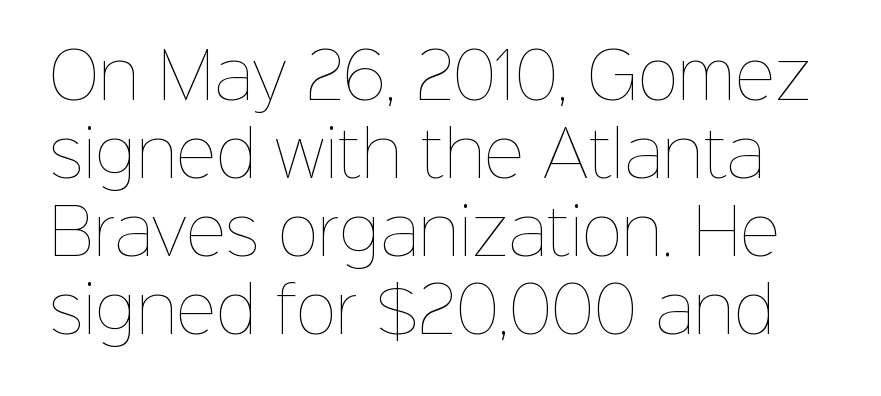
Q: Is the text bold? A: No.
Q: Is the text italic (slanted)? A: No, it is upright.
Q: Is the text underlined? A: No.
Q: Is the spacing between letters normal or unusually wide? A: Normal.
Q: Is the spacing between lines tight, normal or loose? A: Normal.
Q: Width (condensed, normal, or wide)? A: Normal.
Q: Stroke contrast? A: Low.
Q: x-height? A: Medium.
Q: Monospaced? A: No.
